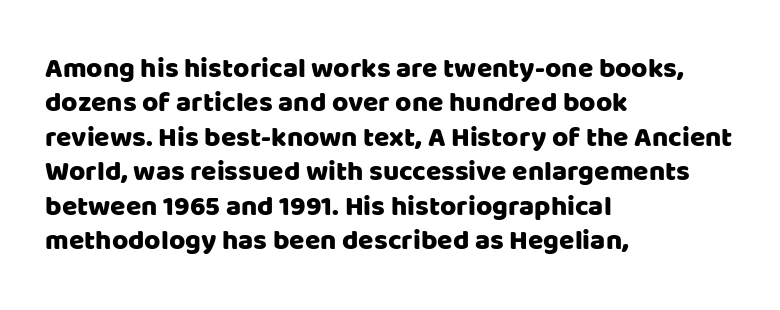
{"serif": "no", "italic": "no", "width": "normal", "stroke_contrast": "low", "x_height": "large", "monospaced": "no", "underline": "no", "align": "left", "line_spacing_ratio": 1.23, "letter_spacing": "normal", "letter_spacing_em": 0.0, "glyph_px": 28}
